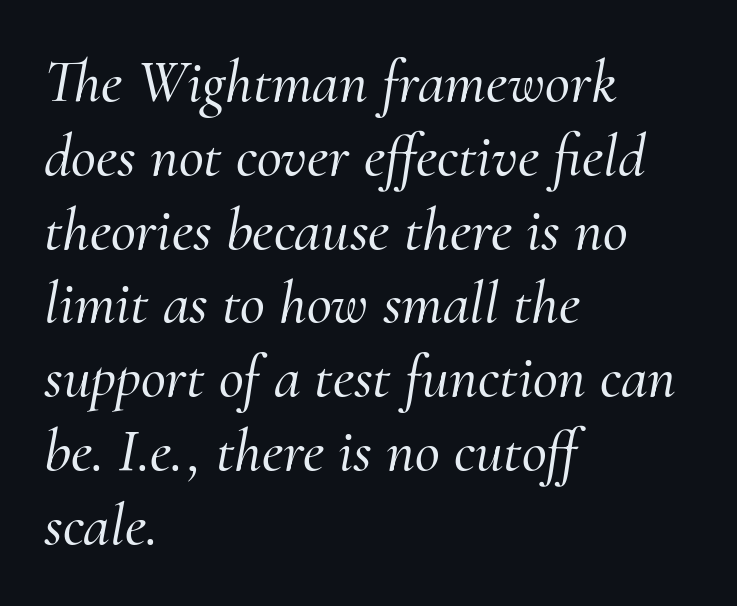
The image shows 61 px serif type, italic (leaning right); set left-aligned, line spacing 1.21x, normal letter spacing, not underlined; medium stroke contrast and a small x-height.
